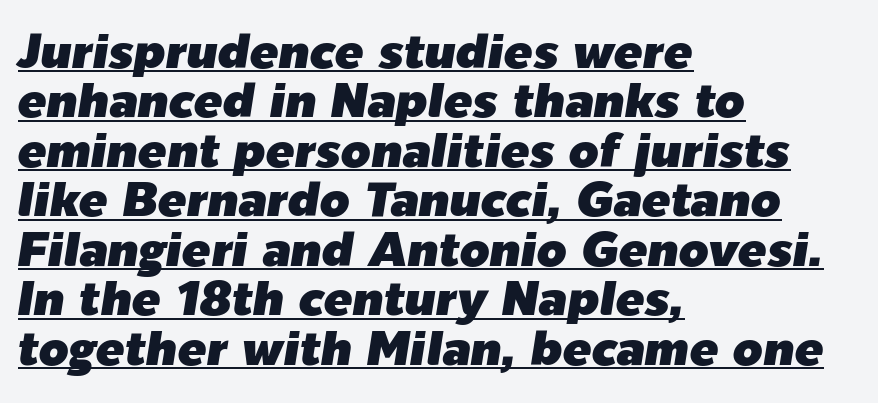
The image shows 48 px text type, italic (leaning right); set left-aligned, tight line spacing (1.03x), normal letter spacing, underlined; low stroke contrast and a medium x-height.
